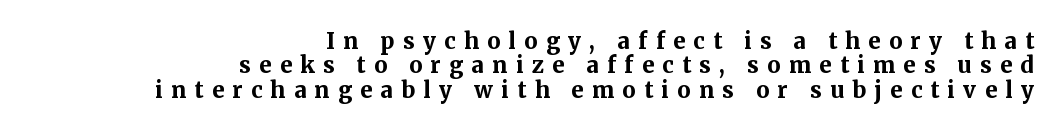
Vertical strokes here are truly vertical. The strip under each line holds only bare page. Display-style spreading of the glyphs; the letterfit is very open. Vertical spacing — tight. As a designer I'd log this as weight 700, bold. A student would call this right alignment; a typographer would say flush right, rag left.
